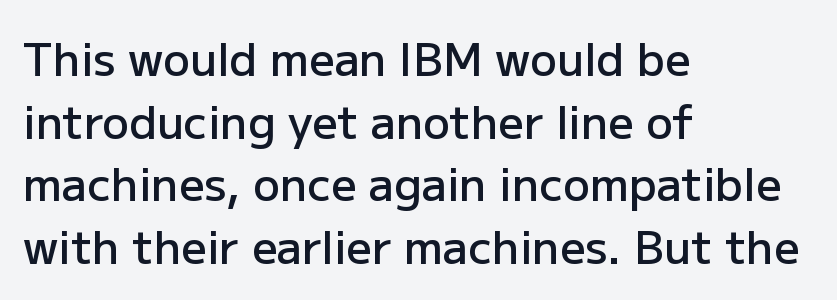
Q: Is the text bold? A: Semi-bold.
Q: Is the text italic (slanted)? A: No, it is upright.
Q: Is the typeface a serif or a sans-serif typeface? A: Sans-serif.
Q: Is the text underlined? A: No.
Q: How is the paragraph aligned? A: Left-aligned.
Q: Is the spacing between letters normal or unusually wide? A: Normal.
Q: Is the spacing between lines tight, normal or loose? A: Normal.
Q: Width (condensed, normal, or wide)? A: Normal.
Q: Stroke contrast? A: Low.
Q: x-height? A: Medium.
Q: Monospaced? A: No.
